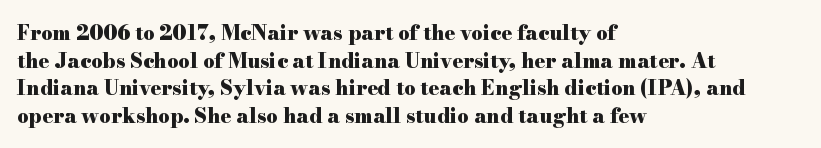
The image shows 20 px bold type, upright; set left-aligned, normal line spacing (1.38x), normal letter spacing, not underlined.
